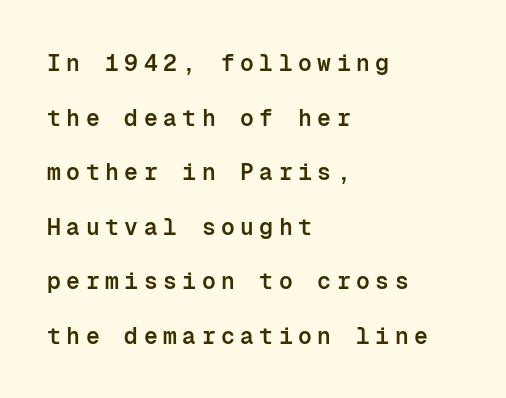
The image shows 23 px text type, upright; set left-aligned, loose line spacing (2.37x), unusually wide letter spacing (+0.24 em), not underlined.
